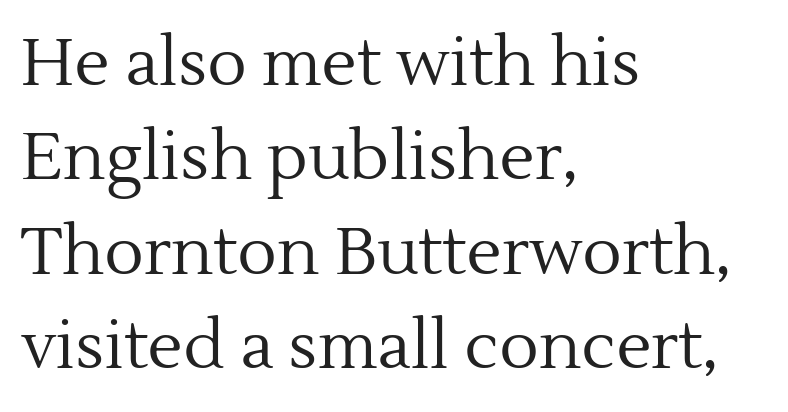
Q: Is the text bold? A: No.
Q: Is the text italic (slanted)? A: No, it is upright.
Q: Is the typeface a serif or a sans-serif typeface? A: Serif.
Q: Is the text underlined? A: No.
Q: How is the paragraph aligned? A: Left-aligned.
Q: Is the spacing between letters normal or unusually wide? A: Normal.
Q: Is the spacing between lines tight, normal or loose? A: Normal.
Q: Width (condensed, normal, or wide)? A: Normal.
Q: x-height? A: Medium.
Q: Monospaced? A: No.
